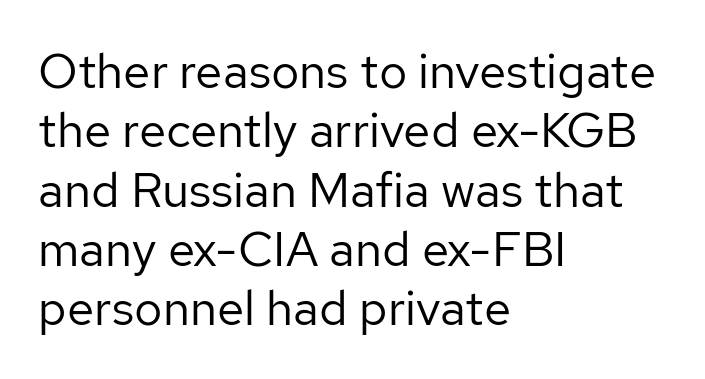
Varying glyph widths throughout — classic text-font behaviour. If you drew a line through each stem, it would be perfectly vertical. Short and long lines alike share a common starting point at left. The strokes carry an ordinary text weight at most. Just letters on the line, the space beneath them empty. This rendering leaves character spacing at its baseline value.
